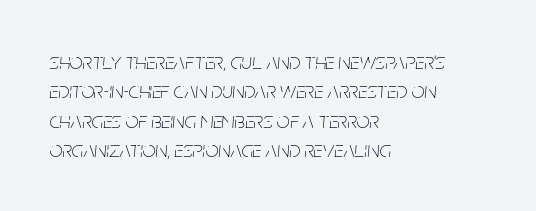
Each word holds together tightly as a unit, with standard inter-letter gaps. Heaviness? Minimal to ordinary, like unemphasized prose. Compared with typical paragraphs, the rows here are spaced about the same. Alignment: flush left.
